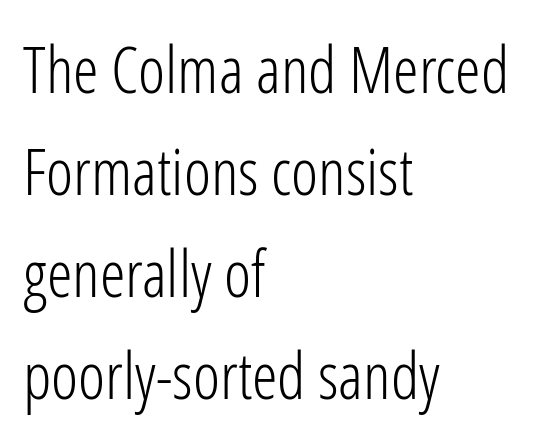
The image shows 65 px light, condensed sans-serif type, upright; set left-aligned, normal line spacing (1.57x), normal letter spacing, not underlined; low stroke contrast and a medium x-height.
